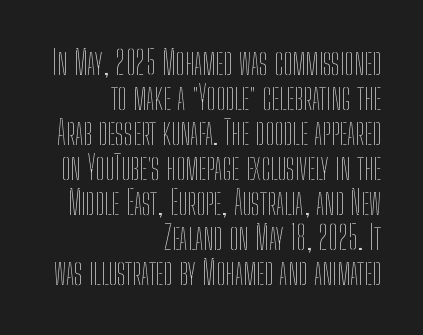
Q: Is the text bold? A: No.
Q: Is the text italic (slanted)? A: No, it is upright.
Q: Is the text underlined? A: No.
Q: How is the paragraph aligned? A: Right-aligned.
Q: Is the spacing between letters normal or unusually wide? A: Normal.
Q: Is the spacing between lines tight, normal or loose? A: Tight.
Q: Width (condensed, normal, or wide)? A: Condensed.
Q: Stroke contrast? A: Low.
Q: x-height? A: Medium.
Q: Monospaced? A: No.
